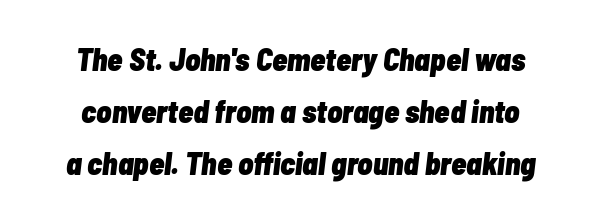
The image shows 31 px heavy, condensed type, italic (leaning right); set normal line spacing (1.67x), normal letter spacing, not underlined; low stroke contrast and a medium x-height.
